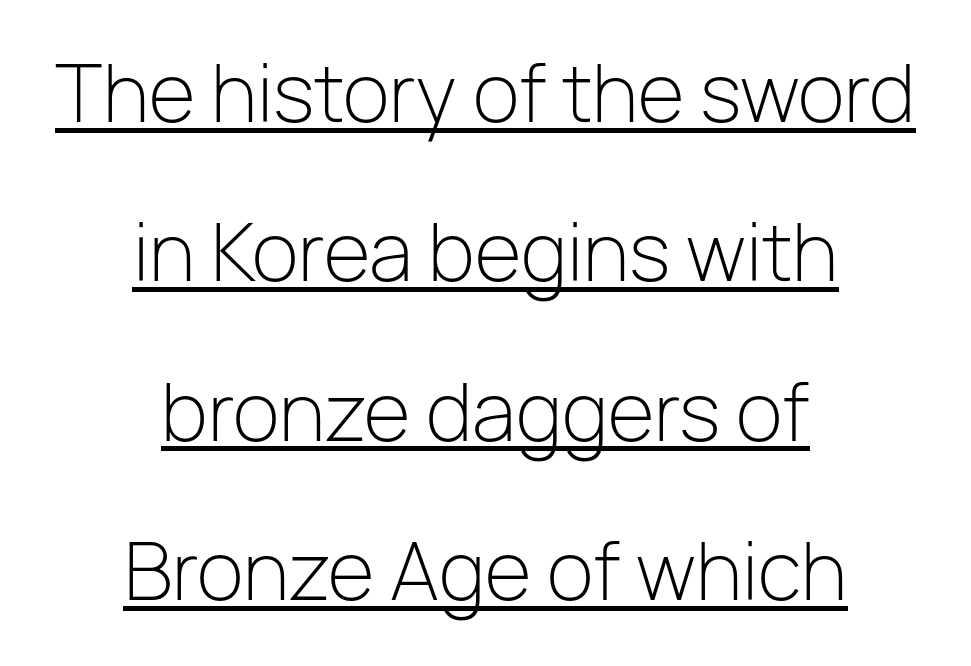
Caption: multi-line text, centered on the measure. Is the letter spacing exaggerated? No — it looks like the ordinary default. Proportional: the letters do not fall into vertical columns. It's the straight-up-and-down kind of type. The letters look calm and open, with moderate or lighter stems.
